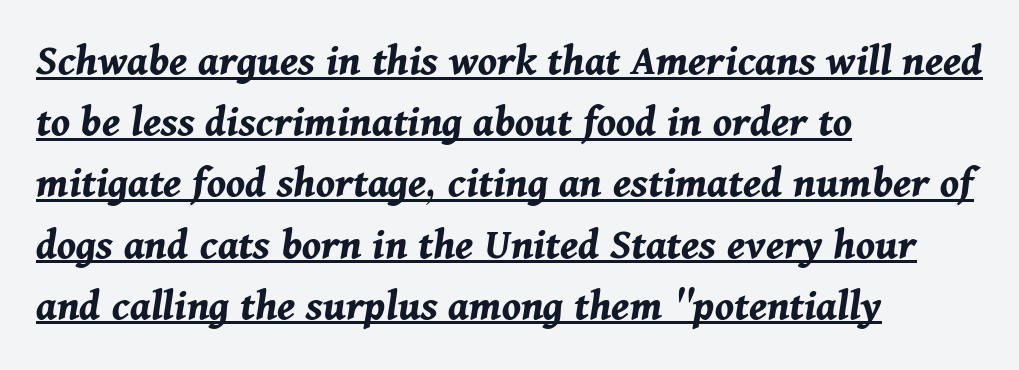
Q: Is the text bold? A: Yes.
Q: Is the text italic (slanted)? A: Yes, it leans right by about 11 degrees.
Q: Is the text underlined? A: Yes.
Q: How is the paragraph aligned? A: Left-aligned.
Q: Is the spacing between letters normal or unusually wide? A: Normal.
Q: Is the spacing between lines tight, normal or loose? A: Normal.
Q: Width (condensed, normal, or wide)? A: Normal.
Q: Stroke contrast? A: Medium.
Q: x-height? A: Medium.
Q: Monospaced? A: No.
